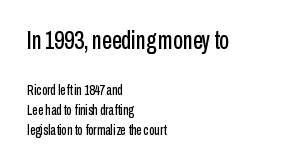
No word sits above an underline. The type is set solid horizontally, with unmodified tracking. The rendering anchors every line to the left-hand side. Posture: vertical.
